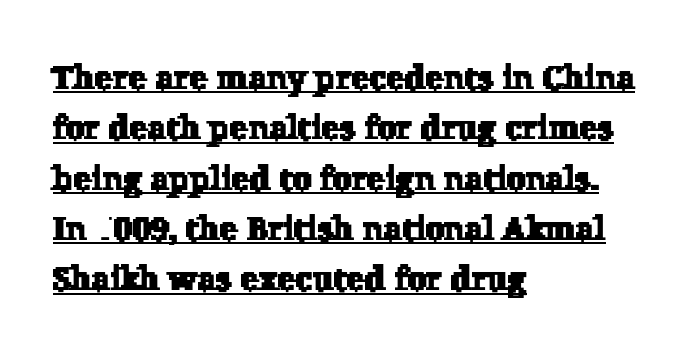
The image shows 34 px serif type; set left-aligned, normal line spacing (1.48x), normal letter spacing, underlined; low stroke contrast and a medium x-height.
